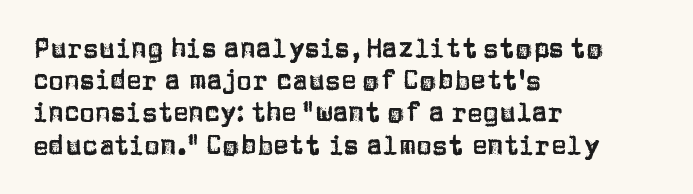
You could call the tracking neutral — neither tight nor loose. Posture: upright roman. Which margin do the lines hug? The left one — the right edge is uneven. Decoration check: the copy has no underline.
